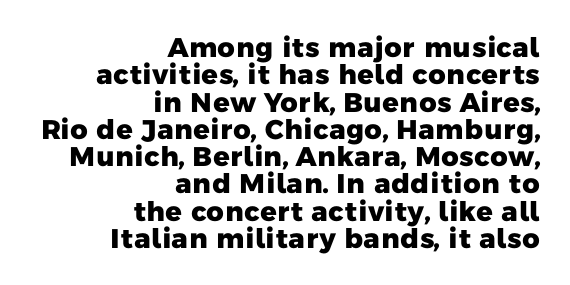
The image shows 27 px bold type; set right-aligned, tight line spacing (1.01x), normal letter spacing, not underlined.
